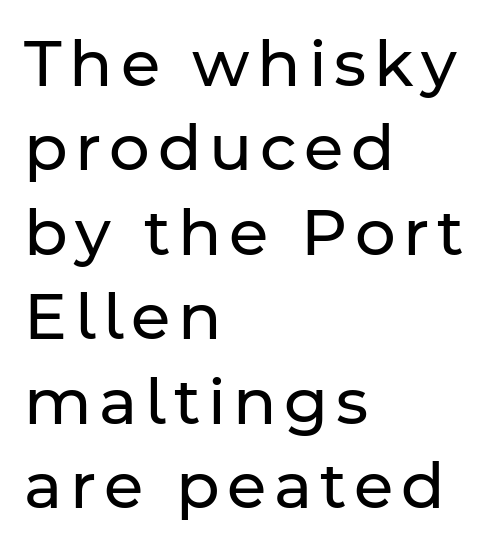
The image shows 64 px regular-weight sans-serif type, upright; set left-aligned, normal line spacing (1.32x), not underlined; low stroke contrast and a medium x-height.
